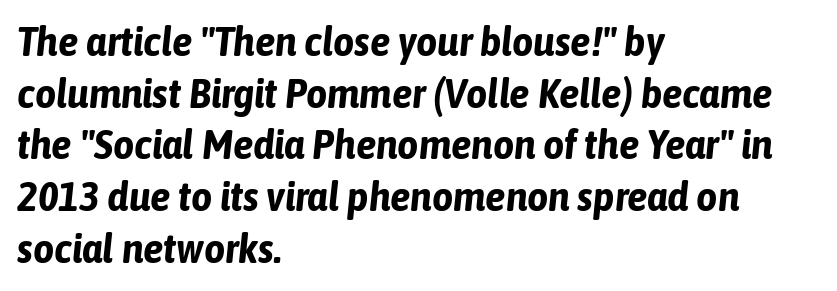
The image shows 41 px bold, condensed type, italic (leaning right); set left-aligned, normal line spacing (1.26x), normal letter spacing, not underlined; low stroke contrast and a medium x-height.
